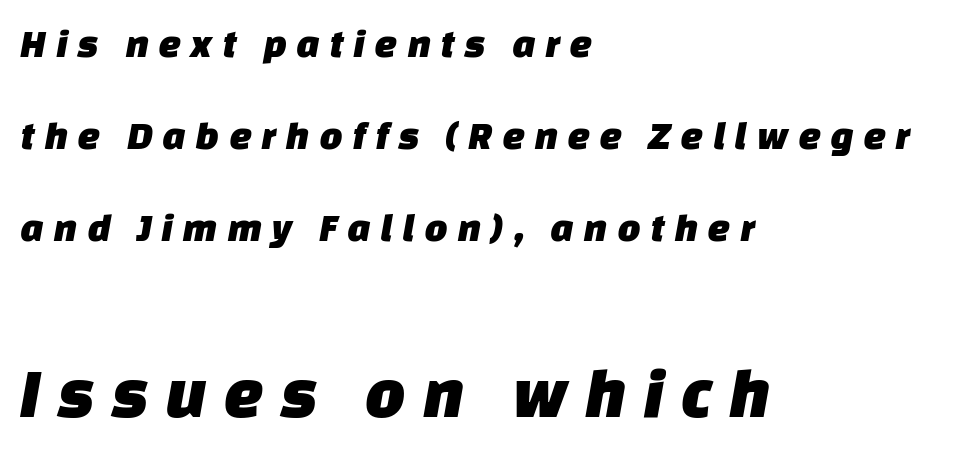
You could not count columns in this text — the font is proportionally spaced. One glance says open: line gaps are wider than usual. This sample uses a sans-serif face. The lines are quadded left.
